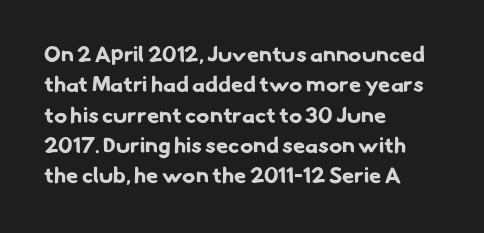
{"bold": "yes", "underline": "no", "align": "left", "line_spacing": "normal", "line_spacing_ratio": 1.38, "letter_spacing": "normal", "letter_spacing_em": 0.0, "glyph_px": 22}
